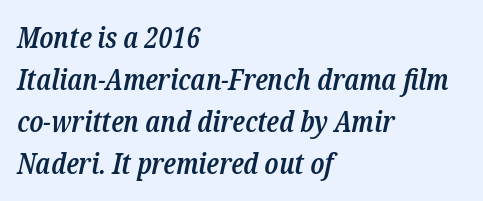
{"serif": "yes", "italic": "yes", "lean": "right", "slant_degrees": 12, "bold": "semi", "weight": "semibold", "width": "condensed", "stroke_contrast": "low", "x_height": "medium", "monospaced": "no", "underline": "no", "align": "left", "line_spacing": "normal", "line_spacing_ratio": 1.45, "letter_spacing": "normal", "letter_spacing_em": 0.0, "glyph_px": 29}
